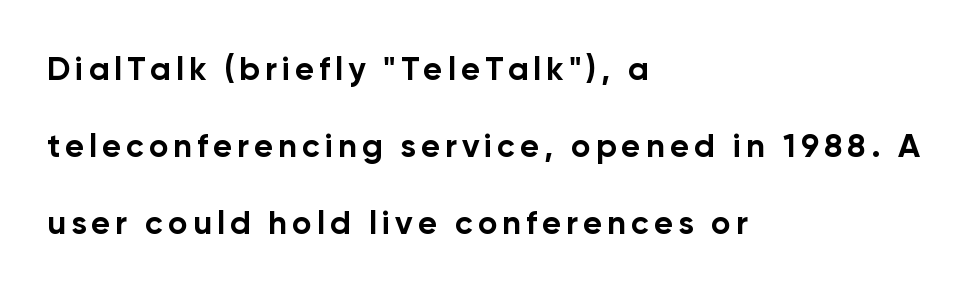
The face used here is proportionally spaced, like ordinary book or web type. Reading down the column, the eye jumps a long way to each next line. The face used here is a sans, in the tradition of grotesques and geometrics. The compositor pushed each line to the left boundary. These lines carry a lot of weight — the face is fully bold.
